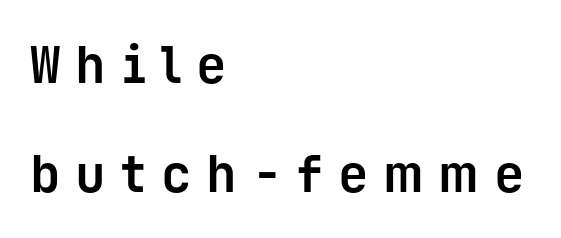
Q: Is the text bold? A: Yes.
Q: Is the text italic (slanted)? A: No, it is upright.
Q: Is the typeface a serif or a sans-serif typeface? A: Sans-serif.
Q: Is the text underlined? A: No.
Q: How is the paragraph aligned? A: Left-aligned.
Q: Is the spacing between letters normal or unusually wide? A: Unusually wide.
Q: Is the spacing between lines tight, normal or loose? A: Loose.
Q: Width (condensed, normal, or wide)? A: Normal.
Q: Stroke contrast? A: Low.
Q: x-height? A: Medium.
Q: Monospaced? A: Yes.
